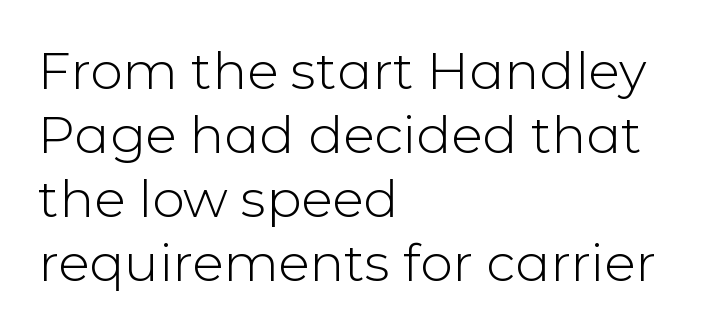
The image shows 52 px light sans-serif type, upright; set left-aligned, line spacing 1.23x, normal letter spacing, not underlined; low stroke contrast and a medium x-height.
